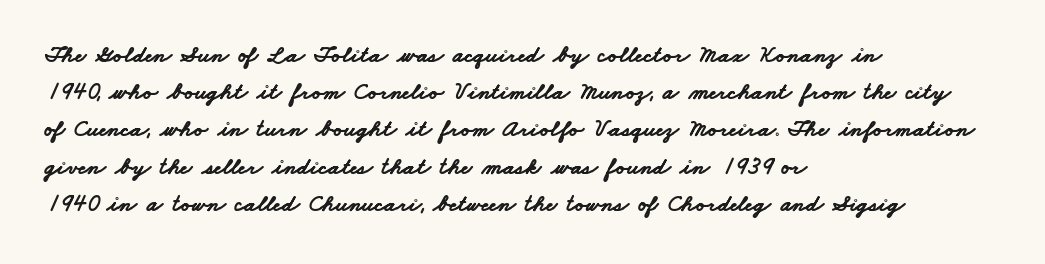
The paragraph shown leans on its left margin. Compared with an ordinary text face, these strokes are far heavier — a full bold. The letterforms sit shoulder to shoulder at normal distance. Unmarked baselines from the first word to the last. This sample keeps an unexceptional amount of space between lines.
